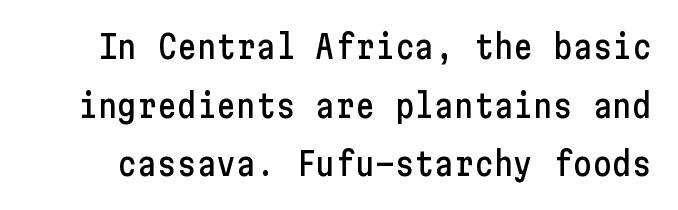
{"serif": "no", "italic": "no", "width": "condensed", "stroke_contrast": "low", "x_height": "medium", "underline": "no", "line_spacing_ratio": 1.78, "letter_spacing": "normal", "letter_spacing_em": 0.0, "glyph_px": 33}
